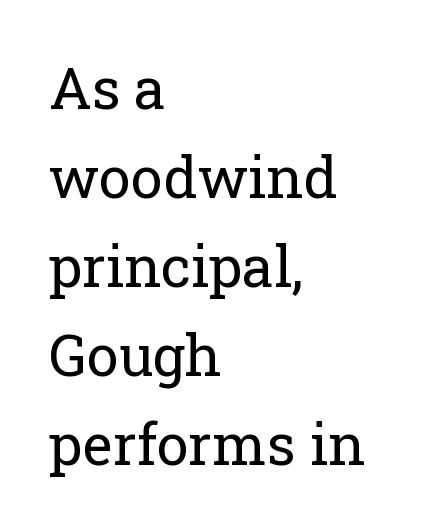
The image shows 57 px regular-weight serif type, upright; set left-aligned, normal line spacing (1.56x), normal letter spacing, not underlined; low stroke contrast and a medium x-height.
